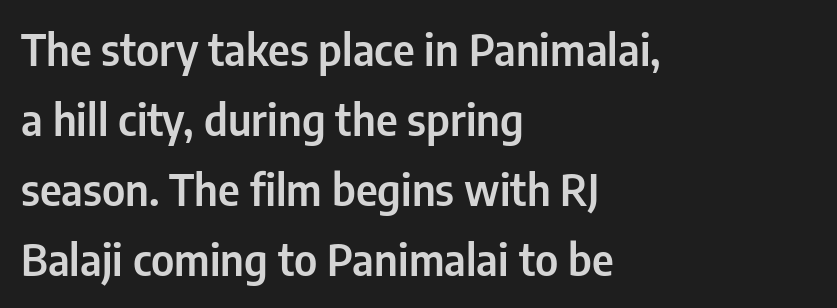
{"serif": "no", "italic": "no", "width": "condensed", "stroke_contrast": "low", "x_height": "medium", "monospaced": "no", "underline": "no", "align": "left", "line_spacing": "normal", "line_spacing_ratio": 1.63, "letter_spacing": "normal", "letter_spacing_em": 0.0, "glyph_px": 43}
